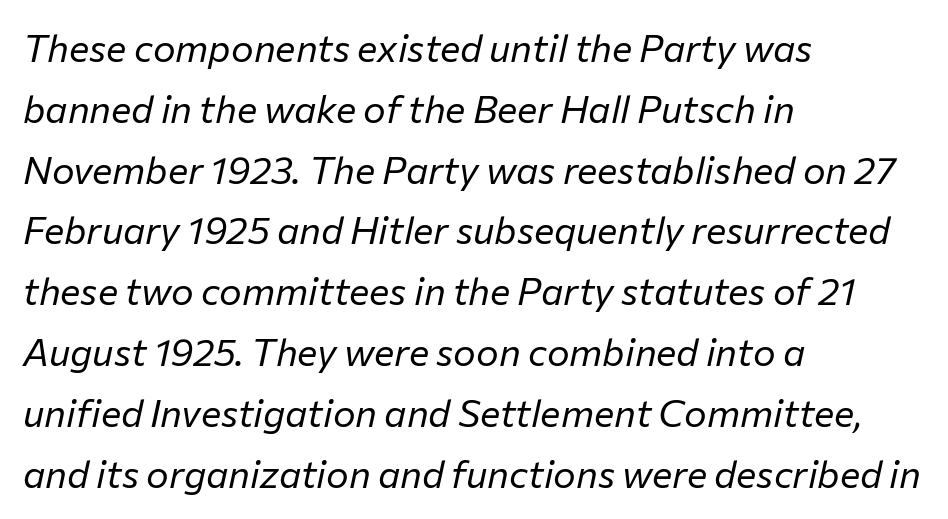
Q: Is the text bold? A: No.
Q: Is the text italic (slanted)? A: Yes, it leans right by about 12 degrees.
Q: Is the text underlined? A: No.
Q: How is the paragraph aligned? A: Left-aligned.
Q: Is the spacing between letters normal or unusually wide? A: Normal.
Q: Is the spacing between lines tight, normal or loose? A: Normal.
Q: Width (condensed, normal, or wide)? A: Normal.
Q: Stroke contrast? A: Low.
Q: x-height? A: Medium.
Q: Monospaced? A: No.
